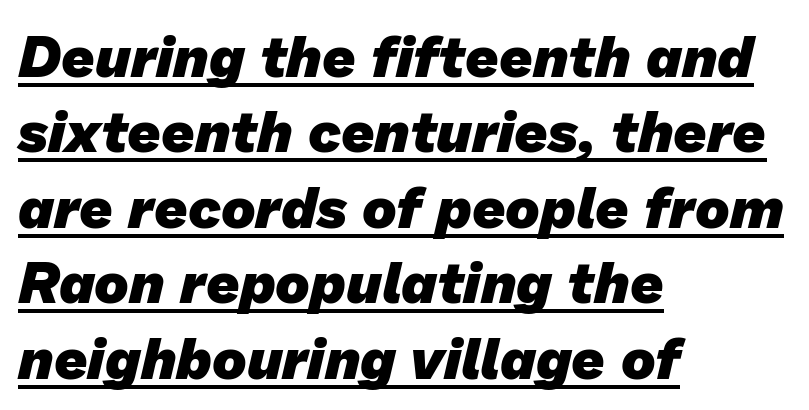
The image shows 58 px heavy sans-serif type; set left-aligned, normal line spacing (1.3x), normal letter spacing, underlined; low stroke contrast and a medium x-height.
